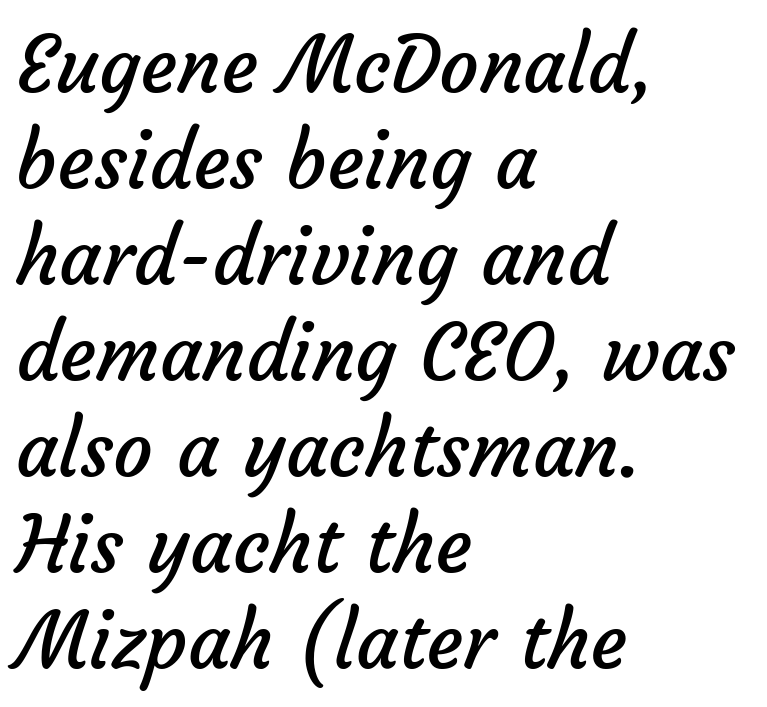
This sample has the flowing, uneven cadence of proportional lettering. Words appear dense and cohesive because spacing is normal. Grotesque or geometric, the face here clearly has no serifs. Does the copy run flush right? No — it runs flush left.
